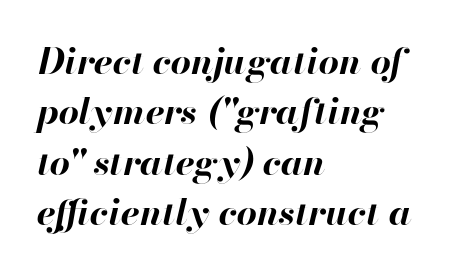
Between one letter and the next there's only the usual sliver of space. Each row of text sits above clean, open space. Horizontal alignment here is leftward, the default for most running prose. Emphasis by weight is at full strength: bold. A typesetter would mark this as italic. The block of text has a typical density, with ordinary space between rows.
